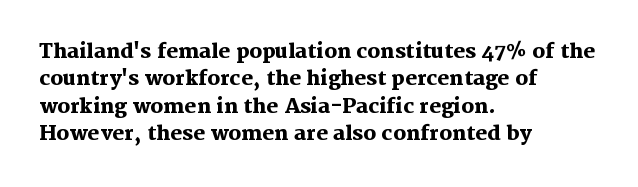
{"italic": "no", "bold": "yes", "underline": "no", "align": "left", "line_spacing": "normal", "line_spacing_ratio": 1.37, "letter_spacing": "normal", "letter_spacing_em": 0.0, "glyph_px": 20}
